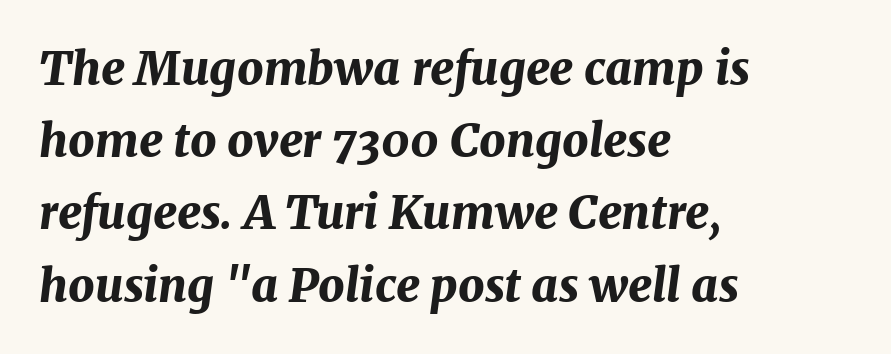
The image shows 46 px bold type, italic (leaning right); set left-aligned, normal line spacing (1.57x), normal letter spacing, not underlined; medium stroke contrast and a medium x-height.
